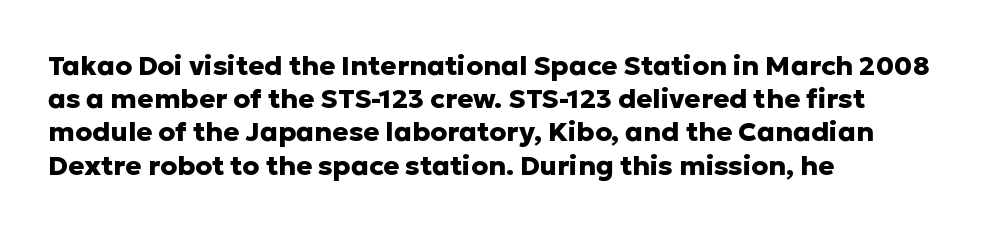
{"italic": "no", "bold": "yes", "underline": "no", "align": "left", "line_spacing_ratio": 1.23, "letter_spacing": "normal", "letter_spacing_em": 0.0, "glyph_px": 27}
